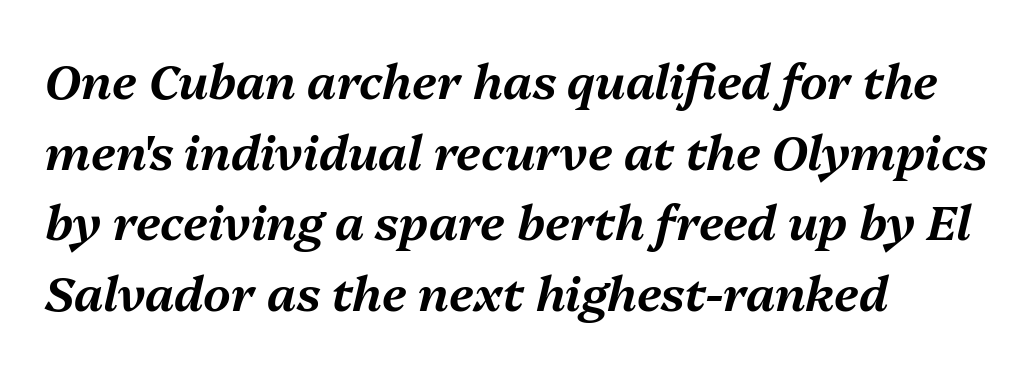
Here the glyphs are tracked normally, forming tight word shapes. Looking at the ascenders, they clearly lean. A bare baseline throughout the passage. Compared with typical paragraphs, the rows here are spaced about the same.
